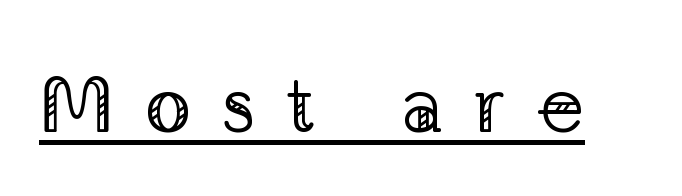
In terms of letterform style, serifs are clearly present. Do the characters align in a grid? No, the font is proportional. Caption: expanded tracking, letters set apart. Every word sits above its own underline. The lettering holds an erect, upright posture throughout.
